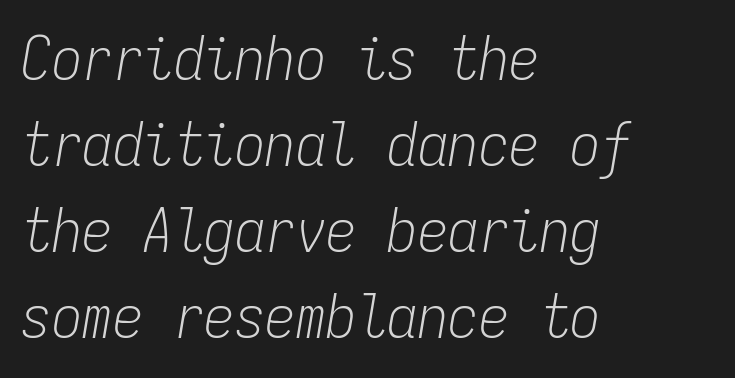
Q: Is the text bold? A: No.
Q: Is the text italic (slanted)? A: Yes, it leans right by about 9 degrees.
Q: Is the text underlined? A: No.
Q: How is the paragraph aligned? A: Left-aligned.
Q: Is the spacing between letters normal or unusually wide? A: Normal.
Q: Is the spacing between lines tight, normal or loose? A: Normal.
Q: Width (condensed, normal, or wide)? A: Condensed.
Q: Stroke contrast? A: Low.
Q: x-height? A: Medium.
Q: Monospaced? A: Yes.
